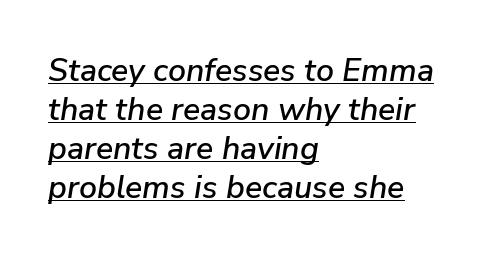
{"italic": "yes", "lean": "right", "slant_degrees": 9, "width": "normal", "stroke_contrast": "low", "x_height": "medium", "monospaced": "no", "underline": "yes", "align": "left", "line_spacing_ratio": 1.22, "letter_spacing": "normal", "letter_spacing_em": 0.0, "glyph_px": 32}
